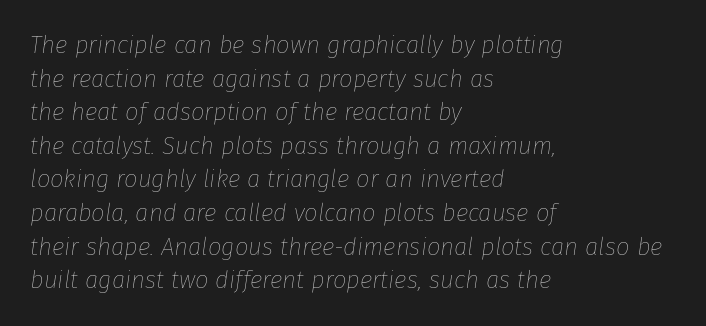
The passage shown leans; its letterforms are oblique. This sample keeps an unexceptional amount of space between lines. Nothing heavy about these letters — not bold at all. Underlining? Definitely not there. Observe the ordinary spacing: letters are neighbours, not strangers. The paragraph has a hard left edge and a soft right edge.
